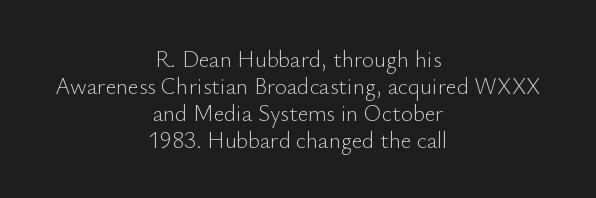
The font's upright variant was chosen for this text. The baseline area is clear. Tracking here is standard; glyphs follow each other at the usual distance. The compositor balanced each line on the midline.
